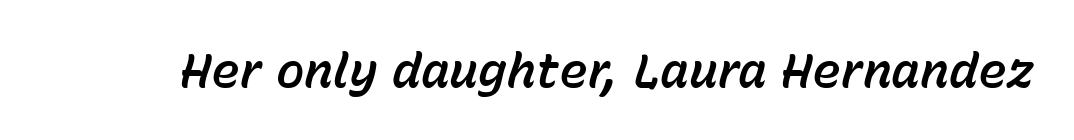
The specimen omits any rule beneath the text block's lines. The typography opts for an oblique posture over an upright one. You could not count columns in this text — the font is proportionally spaced. Letter spacing: default.
